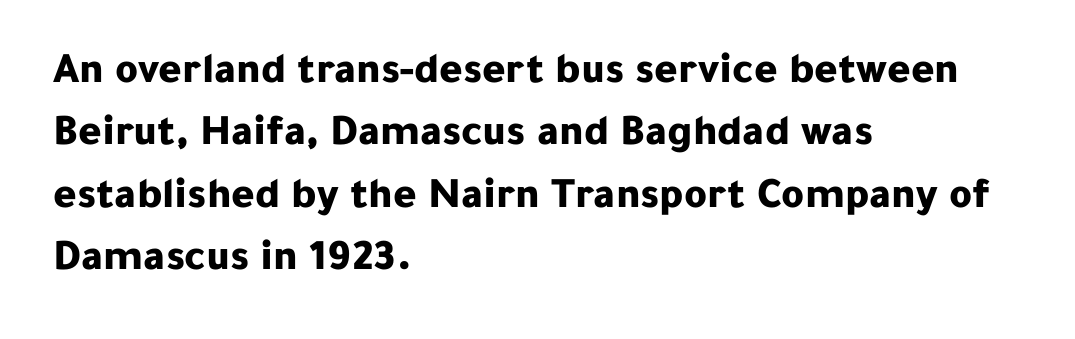
The image shows 44 px bold sans-serif type, upright; set left-aligned, normal line spacing (1.42x), normal letter spacing, not underlined; low stroke contrast and a medium x-height.
